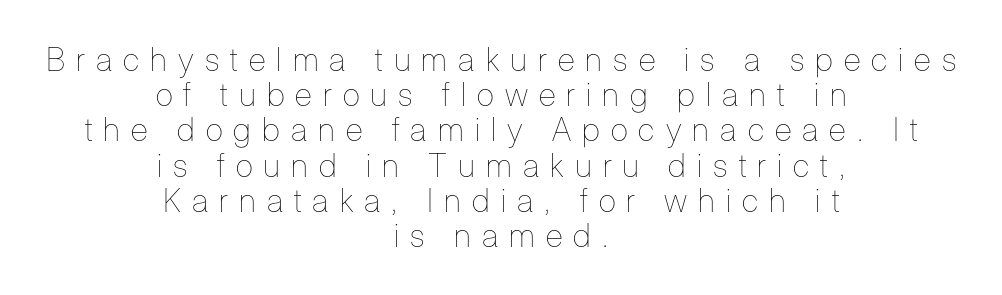
{"italic": "no", "bold": "no", "weight": "thin", "width": "condensed", "stroke_contrast": "low", "x_height": "medium", "monospaced": "no", "underline": "no", "align": "center", "line_spacing": "tight", "line_spacing_ratio": 1.1, "letter_spacing": "wide", "letter_spacing_em": 0.35, "glyph_px": 32}
